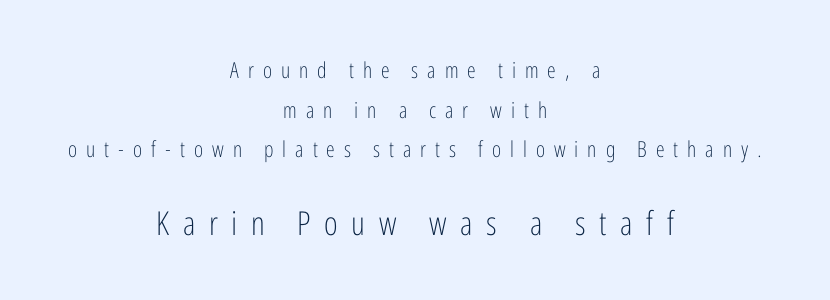
Does the lettering tilt? It doesn't — this is upright. The font family rendered here belongs to the sans-serif group. You could only call the tracking loose — the letters float apart. Vertical stems look standard width or narrower in stroke. This sample has the flowing, uneven cadence of proportional lettering.
